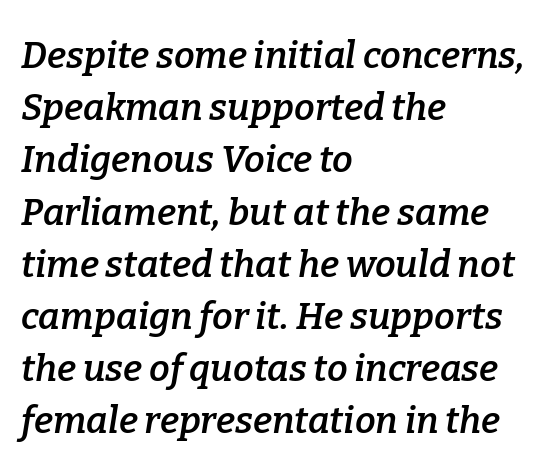
Q: Is the text bold? A: Semi-bold.
Q: Is the text italic (slanted)? A: Yes, it leans right by about 9 degrees.
Q: Is the typeface a serif or a sans-serif typeface? A: Serif.
Q: Is the text underlined? A: No.
Q: How is the paragraph aligned? A: Left-aligned.
Q: Is the spacing between letters normal or unusually wide? A: Normal.
Q: Is the spacing between lines tight, normal or loose? A: Normal.
Q: Width (condensed, normal, or wide)? A: Normal.
Q: Stroke contrast? A: Low.
Q: x-height? A: Medium.
Q: Monospaced? A: No.
